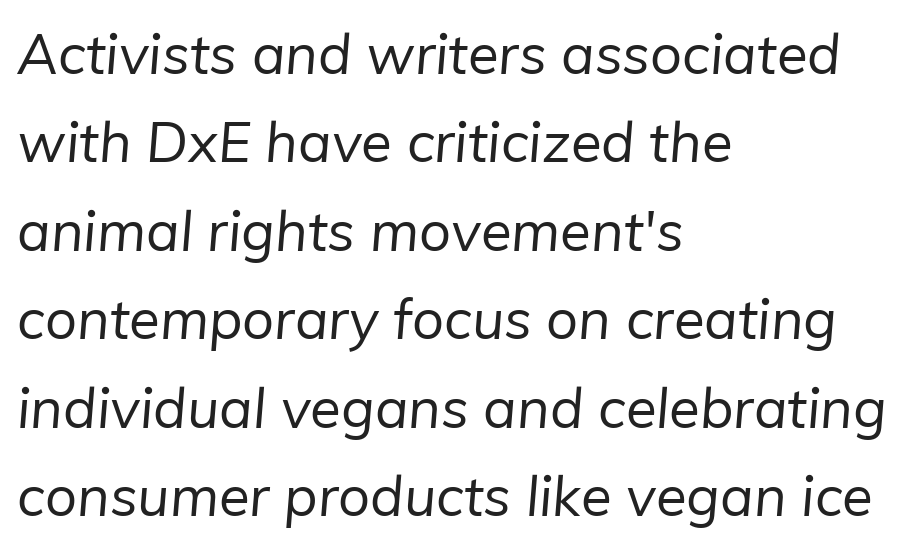
{"serif": "no", "bold": "no", "weight": "regular", "width": "normal", "stroke_contrast": "low", "x_height": "medium", "monospaced": "no", "underline": "no", "align": "left", "line_spacing": "normal", "line_spacing_ratio": 1.58, "letter_spacing": "normal", "letter_spacing_em": 0.0, "glyph_px": 56}
